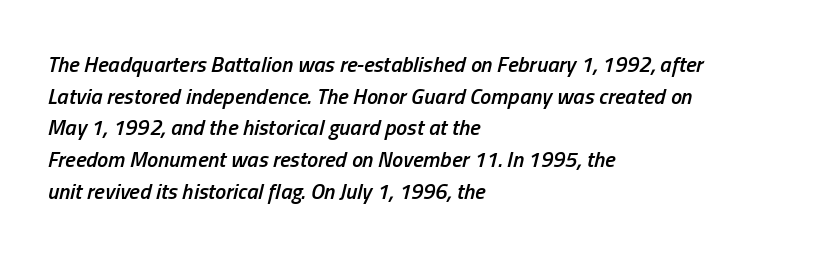
Caption: semibold face, moderately heavy strokes. Leading matches the norm, producing a regular column. Words appear dense and cohesive because spacing is normal. Where is the straight margin? On the left. These lines were composed using italics. Anything drawn beneath the words? Only blank space.
